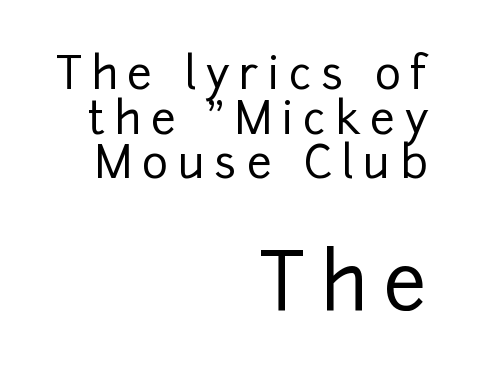
Q: Is the text italic (slanted)? A: No, it is upright.
Q: Is the typeface a serif or a sans-serif typeface? A: Sans-serif.
Q: Is the text underlined? A: No.
Q: How is the paragraph aligned? A: Right-aligned.
Q: Is the spacing between letters normal or unusually wide? A: Unusually wide.
Q: Is the spacing between lines tight, normal or loose? A: Tight.
Q: Which block of text is set in a larger size, the first (top) or the second (bottom)? A: The second (bottom) one.
Q: Width (condensed, normal, or wide)? A: Normal.
Q: Stroke contrast? A: Low.
Q: x-height? A: Medium.
Q: Monospaced? A: No.
